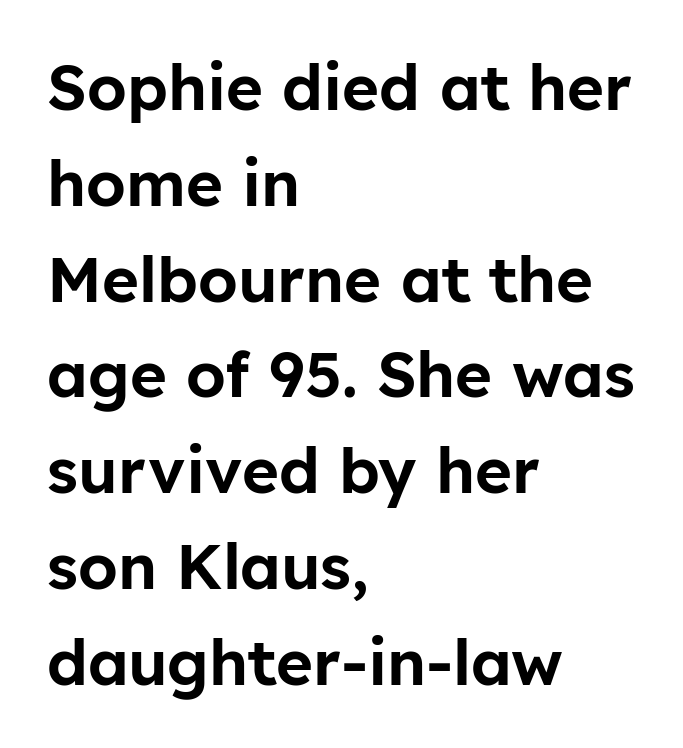
The image shows 63 px sans-serif type, upright; set left-aligned, normal line spacing (1.52x), normal letter spacing, not underlined; low stroke contrast and a medium x-height.
